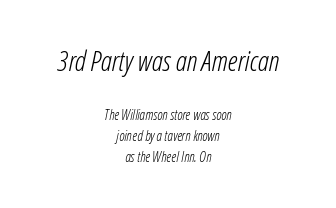
This sample has the flowing, uneven cadence of proportional lettering. Nobody drew a line under any word here. Notice how the stems are inclined rather than vertical — that's the hallmark of italics. One-word summary of the alignment: center. Whoever set this chose a conventional vertical rhythm. Is the letter spacing exaggerated? No — it looks like the ordinary default.
